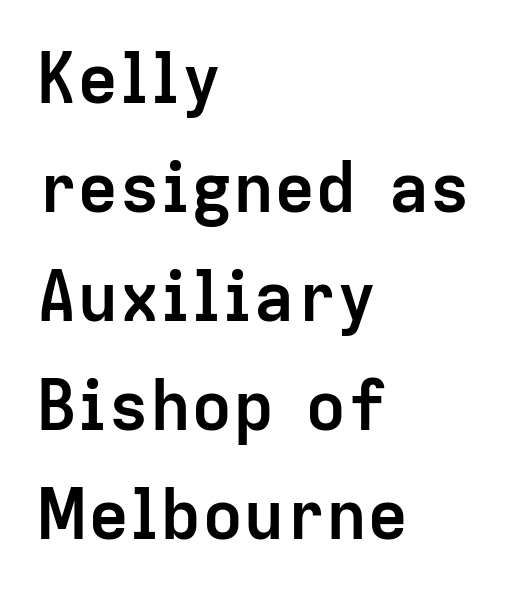
The image shows 69 px semibold sans-serif type, upright; set left-aligned, normal line spacing (1.58x), normal letter spacing, not underlined; low stroke contrast and a medium x-height.
